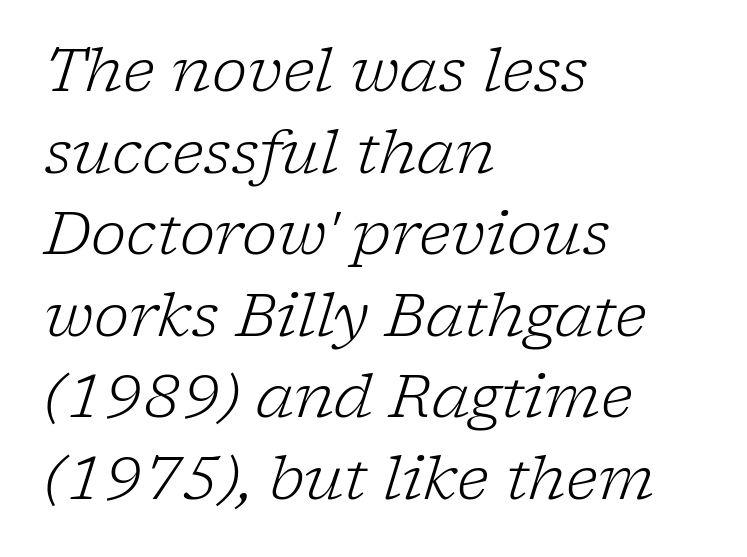
Q: Is the text bold? A: No.
Q: Is the text italic (slanted)? A: Yes, it leans right by about 17 degrees.
Q: Is the typeface a serif or a sans-serif typeface? A: Serif.
Q: Is the text underlined? A: No.
Q: How is the paragraph aligned? A: Left-aligned.
Q: Is the spacing between letters normal or unusually wide? A: Normal.
Q: Is the spacing between lines tight, normal or loose? A: Normal.
Q: Width (condensed, normal, or wide)? A: Normal.
Q: Stroke contrast? A: Low.
Q: x-height? A: Medium.
Q: Monospaced? A: No.
